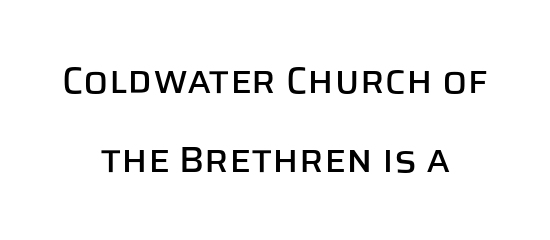
{"serif": "no", "italic": "no", "width": "normal", "stroke_contrast": "low", "x_height": "large", "monospaced": "no", "underline": "no", "align": "center", "line_spacing": "loose", "line_spacing_ratio": 2.13, "letter_spacing": "normal", "letter_spacing_em": 0.0, "glyph_px": 37}
